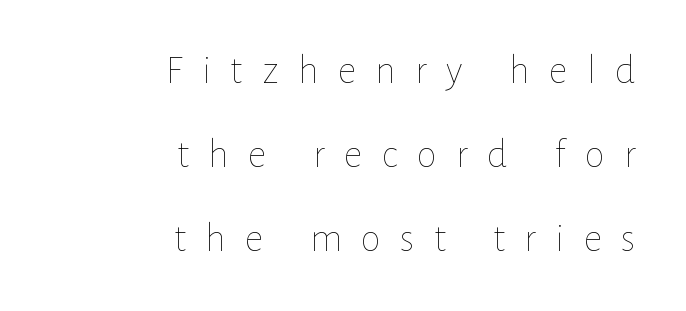
Tracking value appears strongly positive — letters spread wide. How would I describe the line gaps? Wide and relaxed. The specimen reads as upright at a glance. Is this a fixed-width face? No — the glyphs have proportional, varying widths. Weight: not bold — regular or lighter.
